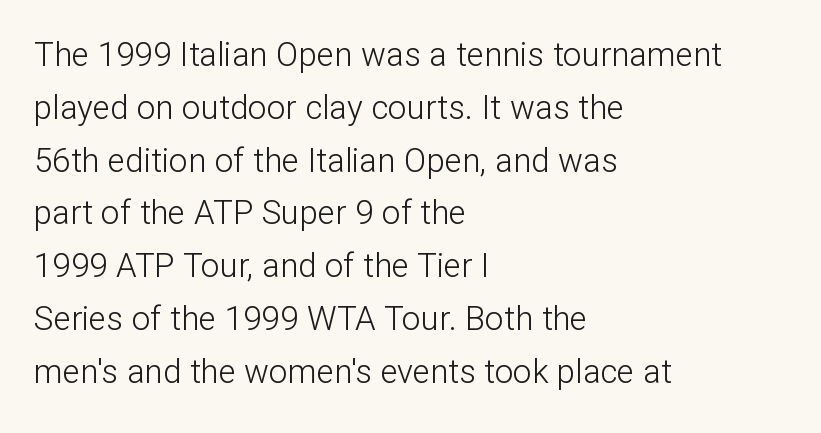
Where is the straight margin? On the left. Italic: no, the glyphs are upright roman. Letters have the restrained weight of plain body copy at most. Plain, unruled lines of type. The rendering keeps characters at their native spacing.
